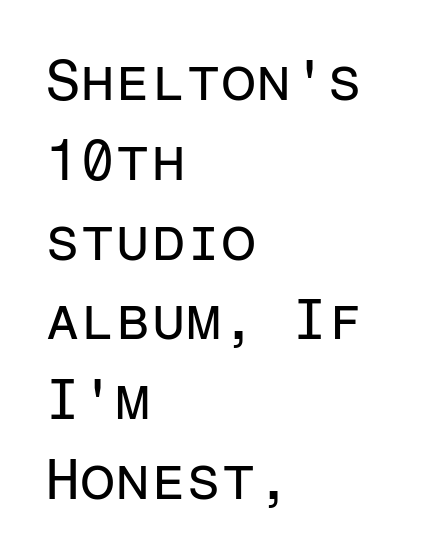
Q: Is the text bold? A: No.
Q: Is the text italic (slanted)? A: No, it is upright.
Q: Is the typeface a serif or a sans-serif typeface? A: Sans-serif.
Q: Is the text underlined? A: No.
Q: How is the paragraph aligned? A: Left-aligned.
Q: Is the spacing between letters normal or unusually wide? A: Normal.
Q: Is the spacing between lines tight, normal or loose? A: Normal.
Q: Width (condensed, normal, or wide)? A: Normal.
Q: Stroke contrast? A: Low.
Q: x-height? A: Medium.
Q: Monospaced? A: Yes.
